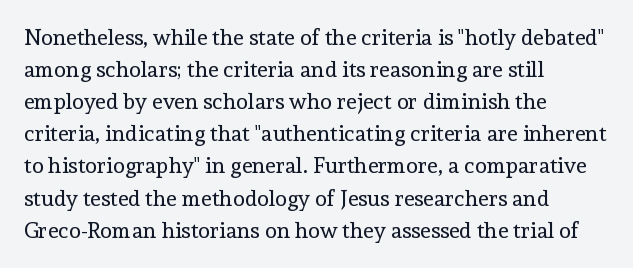
Weight: in the light-to-regular range. These lines keep a tight, regular rhythm from letter to letter. Any mark beneath the type? The region is blank. Left-aligned paragraph, ragged on the right. If you drew a line through each stem, it would be perfectly vertical. Honestly, the row spacing looks completely unremarkable.
